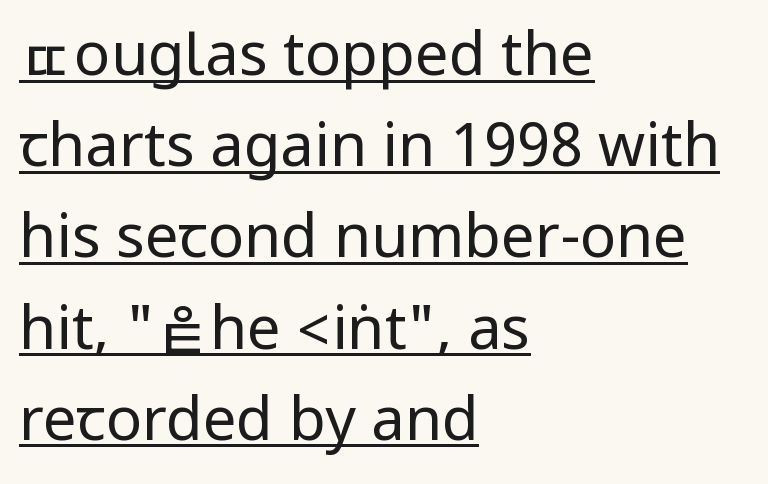
Q: Is the text bold? A: No.
Q: Is the text italic (slanted)? A: No, it is upright.
Q: Is the typeface a serif or a sans-serif typeface? A: Sans-serif.
Q: Is the text underlined? A: Yes.
Q: How is the paragraph aligned? A: Left-aligned.
Q: Is the spacing between letters normal or unusually wide? A: Normal.
Q: Is the spacing between lines tight, normal or loose? A: Normal.
Q: Width (condensed, normal, or wide)? A: Condensed.
Q: Stroke contrast? A: Low.
